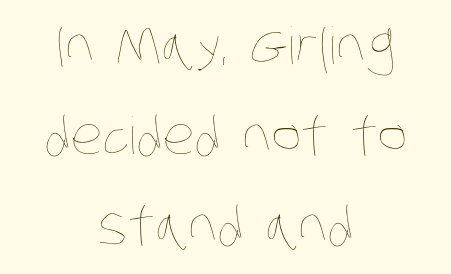
Where is the straight margin? There isn't one; the lines are centered. What stands out about the letter spacing? Nothing — it is the standard amount. The passage shown is typed in a proportional face where columns would drift. The letters look calm and open, with moderate or lighter stems.
